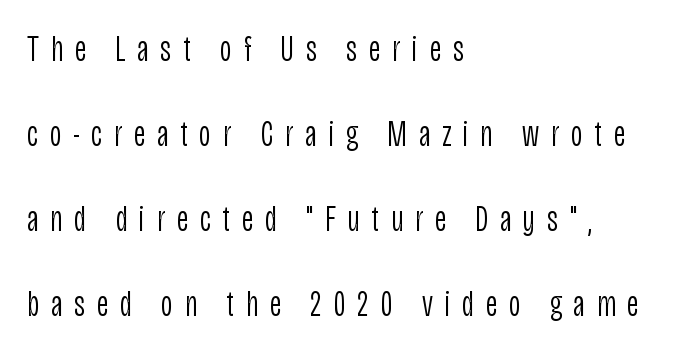
The image shows 36 px light, condensed sans-serif type, upright; set left-aligned, loose line spacing (2.36x), unusually wide letter spacing (+0.33 em), not underlined; low stroke contrast and a large x-height.
